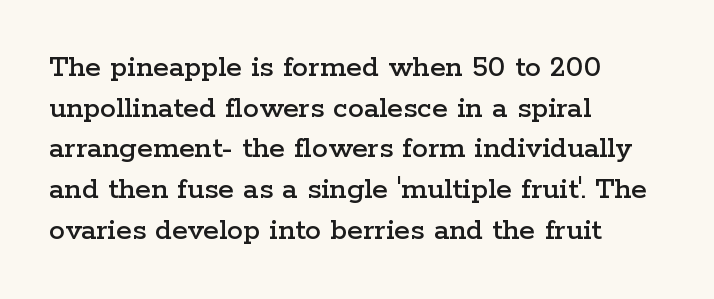
Q: Is the text italic (slanted)? A: No, it is upright.
Q: Is the typeface a serif or a sans-serif typeface? A: Serif.
Q: Is the text underlined? A: No.
Q: How is the paragraph aligned? A: Left-aligned.
Q: Is the spacing between letters normal or unusually wide? A: Normal.
Q: Is the spacing between lines tight, normal or loose? A: Normal.
Q: Width (condensed, normal, or wide)? A: Wide.
Q: Stroke contrast? A: Low.
Q: x-height? A: Medium.
Q: Monospaced? A: No.
